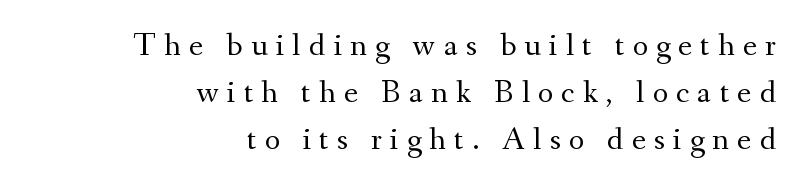
Q: Is the text bold? A: No.
Q: Is the text italic (slanted)? A: No, it is upright.
Q: Is the typeface a serif or a sans-serif typeface? A: Serif.
Q: Is the text underlined? A: No.
Q: How is the paragraph aligned? A: Right-aligned.
Q: Is the spacing between letters normal or unusually wide? A: Unusually wide.
Q: Is the spacing between lines tight, normal or loose? A: Normal.
Q: Width (condensed, normal, or wide)? A: Normal.
Q: Stroke contrast? A: Medium.
Q: x-height? A: Small.
Q: Monospaced? A: No.
